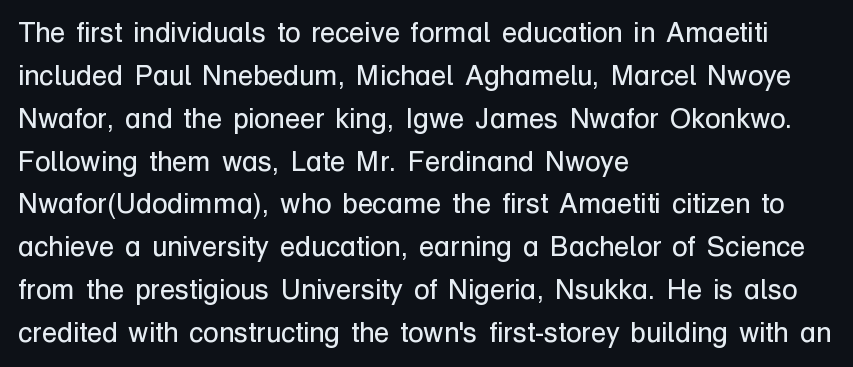
Is this a fixed-width face? No — the glyphs have proportional, varying widths. The specimen reads as upright at a glance. Notice how descenders clear the ascenders below comfortably — that's standard leading. The rendering anchors every line to the left-hand side. The letters look calm and open, with moderate or lighter stems. This rendering employs a face without finishing strokes, i.e., a sans-serif.
